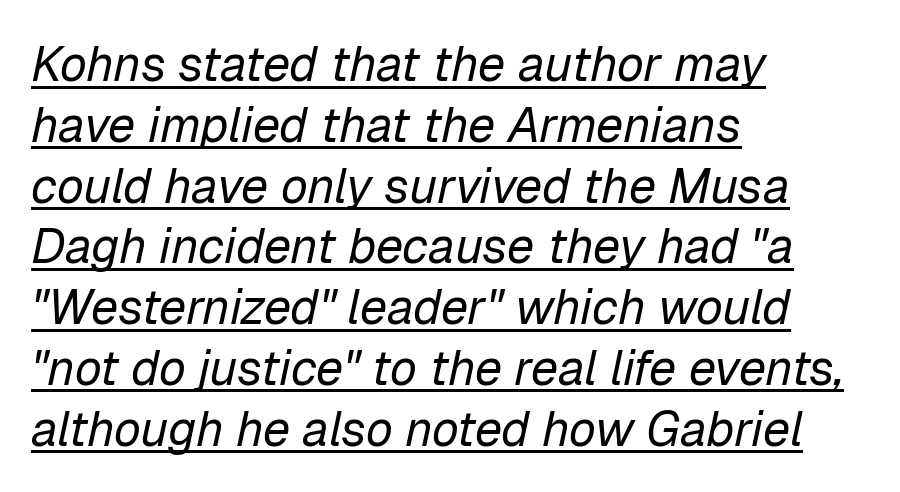
{"italic": "yes", "lean": "right", "slant_degrees": 12, "bold": "no", "weight": "regular", "width": "normal", "stroke_contrast": "low", "x_height": "medium", "monospaced": "no", "underline": "yes", "align": "left", "line_spacing_ratio": 1.24, "letter_spacing": "normal", "letter_spacing_em": 0.0, "glyph_px": 49}
